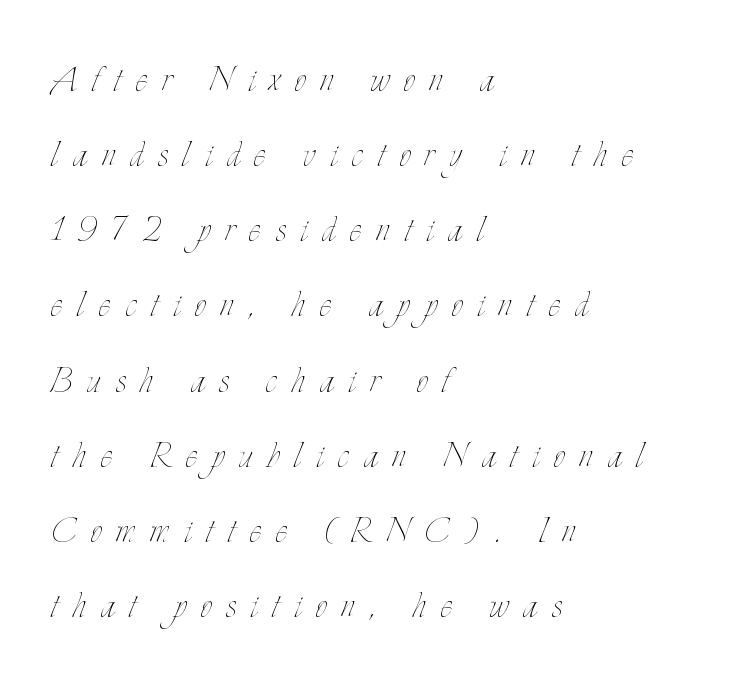
{"bold": "no", "weight": "thin", "width": "condensed", "stroke_contrast": "low", "x_height": "small", "monospaced": "no", "underline": "no", "align": "left", "line_spacing": "normal", "line_spacing_ratio": 1.67, "letter_spacing": "wide", "letter_spacing_em": 0.33, "glyph_px": 45}
